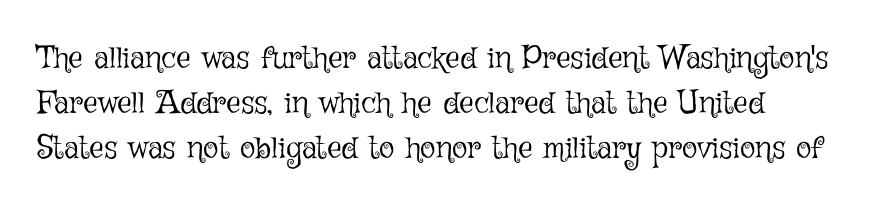
Q: Is the text bold? A: No.
Q: Is the text italic (slanted)? A: No, it is upright.
Q: Is the text underlined? A: No.
Q: How is the paragraph aligned? A: Left-aligned.
Q: Is the spacing between letters normal or unusually wide? A: Normal.
Q: Is the spacing between lines tight, normal or loose? A: Normal.
Q: Width (condensed, normal, or wide)? A: Normal.
Q: Stroke contrast? A: Low.
Q: x-height? A: Medium.
Q: Monospaced? A: No.
